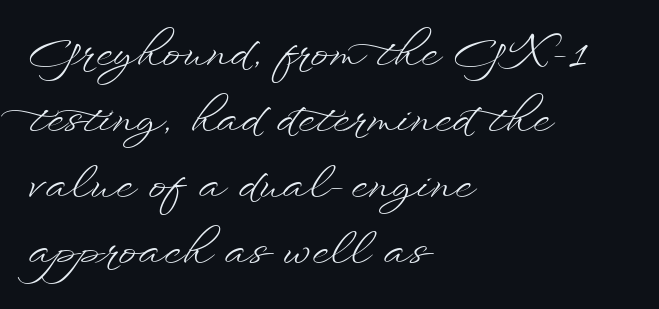
The image shows 44 px light, wide type; set left-aligned, normal line spacing (1.5x), normal letter spacing, not underlined; low stroke contrast and a small x-height.
